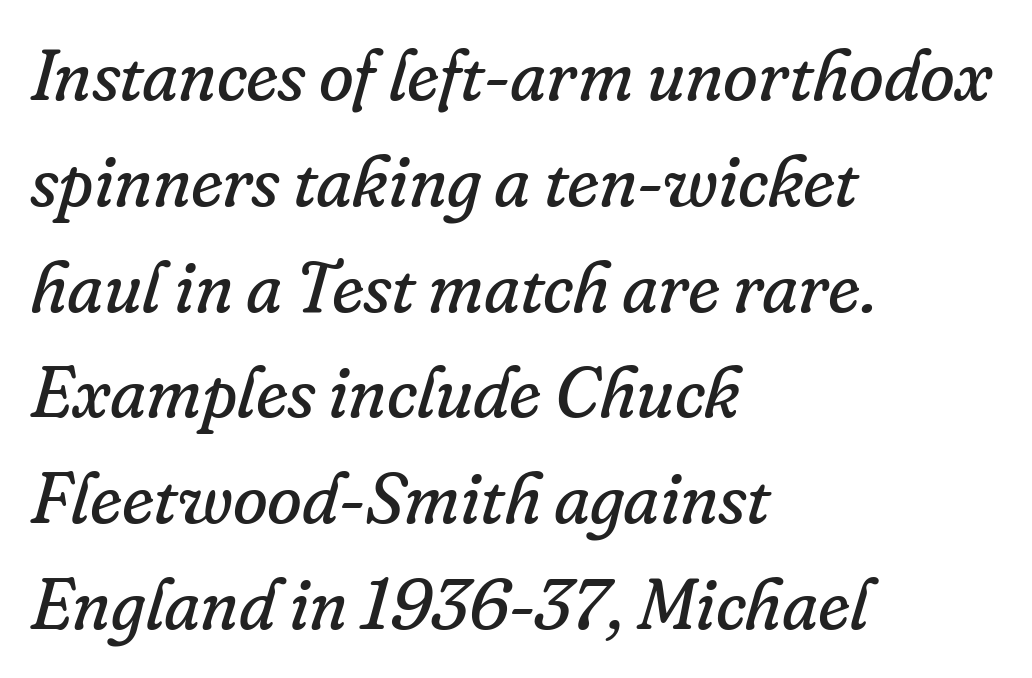
The face used here is proportionally spaced, like ordinary book or web type. Ink coverage per letter is moderate at most. Observe the ordinary spacing: letters are neighbours, not strangers. Every row of glyphs begins at an identical x-position on the left. The text was rendered using a seriffed face with decorative stroke endings.
